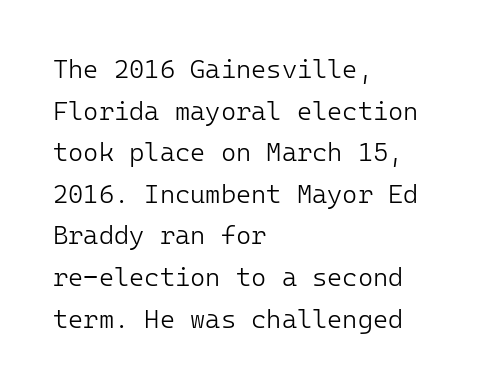
Q: Is the text bold? A: No.
Q: Is the text italic (slanted)? A: No, it is upright.
Q: Is the text underlined? A: No.
Q: How is the paragraph aligned? A: Left-aligned.
Q: Is the spacing between letters normal or unusually wide? A: Normal.
Q: Is the spacing between lines tight, normal or loose? A: Normal.
